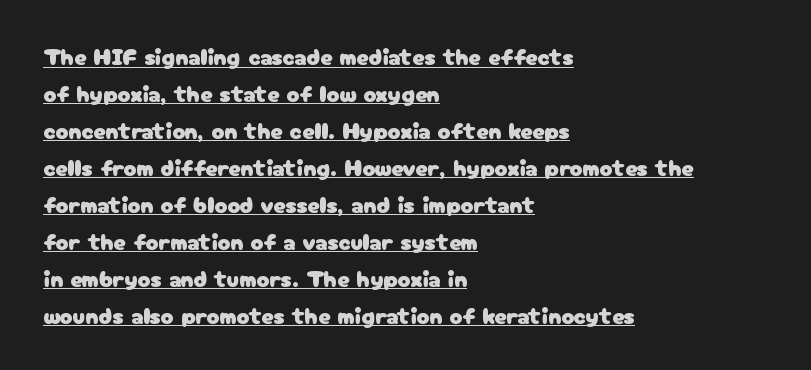
The image shows 24 px text type, upright; set left-aligned, normal line spacing (1.54x), normal letter spacing, underlined.
